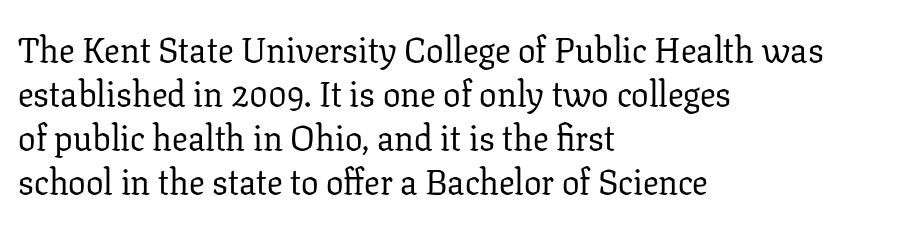
The image shows 35 px regular-weight serif type, upright; set left-aligned, normal line spacing (1.26x), normal letter spacing, not underlined; low stroke contrast and a medium x-height.
